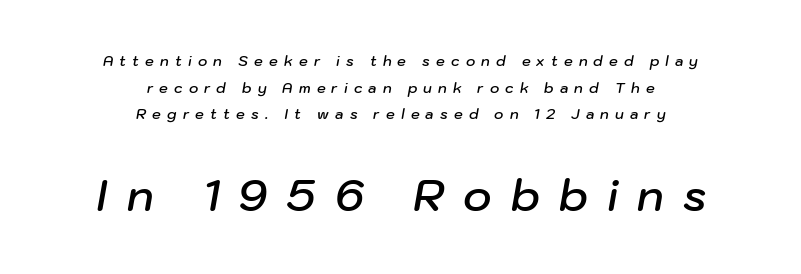
A centered setting, common on invitations and titles, is used for this passage. Here the glyphs are tracked loosely, breaking word shapes into spaced letters. Character widths vary here, with narrow letters taking less room than wide ones. Size hierarchy here favors the trailing block over the leading one. Loosely led — the rows are spread out. Quick note: underline off.
